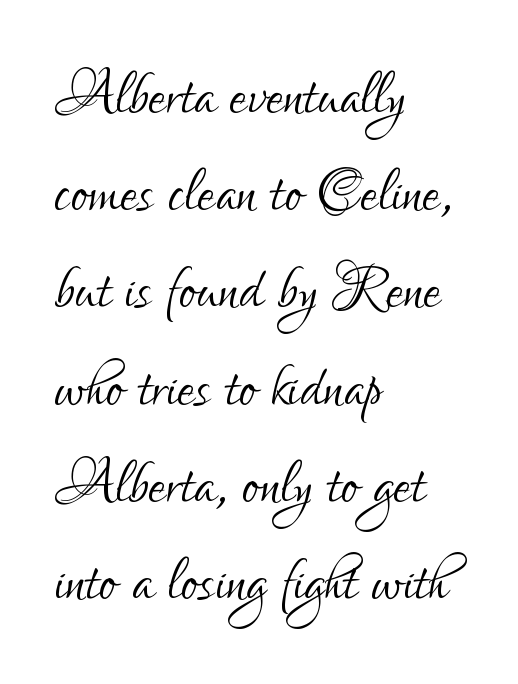
{"serif": "no", "bold": "no", "weight": "light", "width": "condensed", "stroke_contrast": "low", "x_height": "small", "monospaced": "no", "underline": "no", "align": "left", "line_spacing_ratio": 1.23, "letter_spacing": "normal", "letter_spacing_em": 0.0, "glyph_px": 79}
